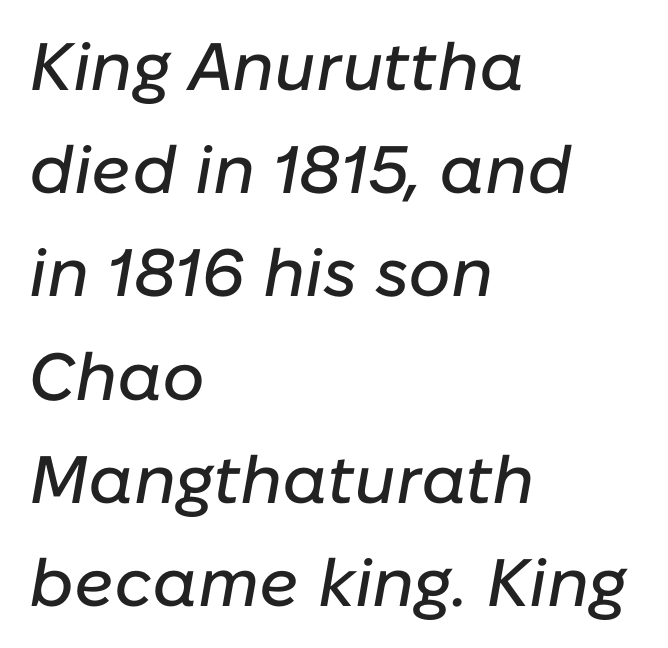
Typeset ragged right — the left edge is the straight one. Character widths vary here, with narrow letters taking less room than wide ones. The rows are spaced the way most documents space them. The zone under the glyphs is completely vacant. This rendering leaves character spacing at its baseline value. Style check: oblique.
